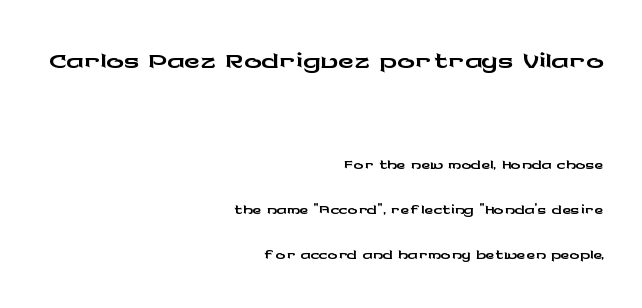
{"serif": "no", "italic": "no", "width": "wide", "stroke_contrast": "low", "x_height": "medium", "monospaced": "no", "underline": "no", "align": "right", "line_spacing_ratio": 1.8, "letter_spacing": "normal", "letter_spacing_em": 0.0, "larger_block": "first", "size_ratio": 1.76, "glyph_px": 44}
